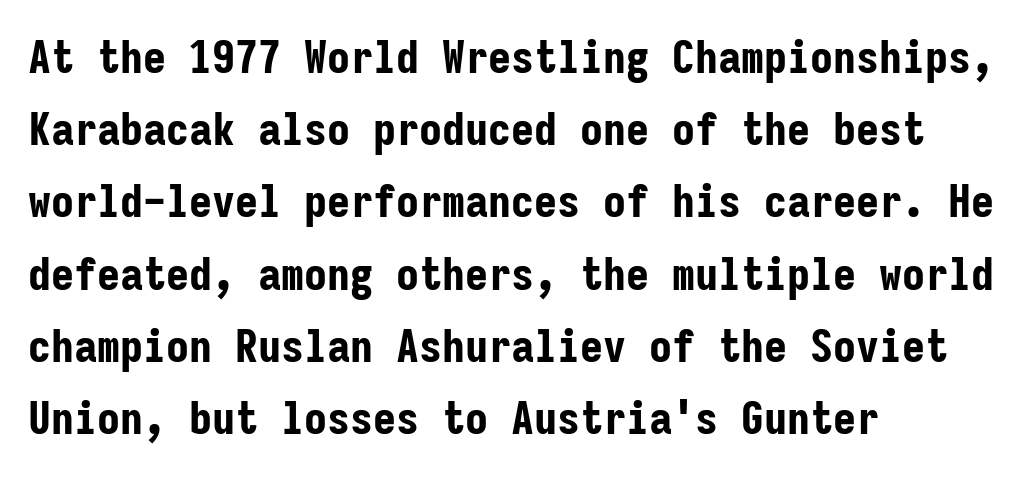
The image shows 46 px bold, condensed sans-serif type, upright, monospaced; set left-aligned, normal line spacing (1.57x), normal letter spacing, not underlined; low stroke contrast and a medium x-height.
